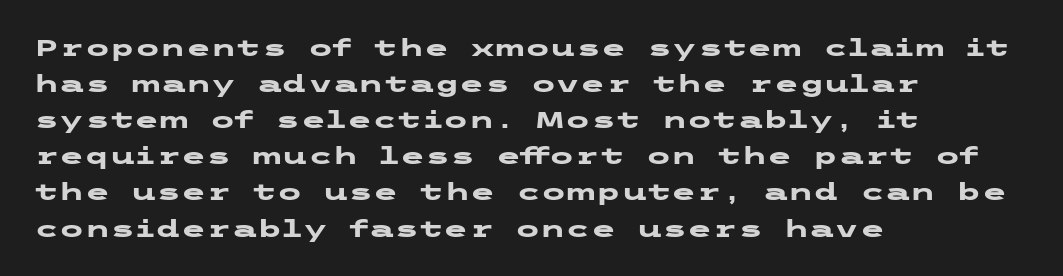
Notice how descenders clear the ascenders below comfortably — that's standard leading. The sample has been set heavy, in full bold. Italic? Not at all — the glyphs are vertical. A bare baseline throughout the passage. The rag falls on the right side of this text block. Inter-character spacing is left at the font's built-in metrics.
